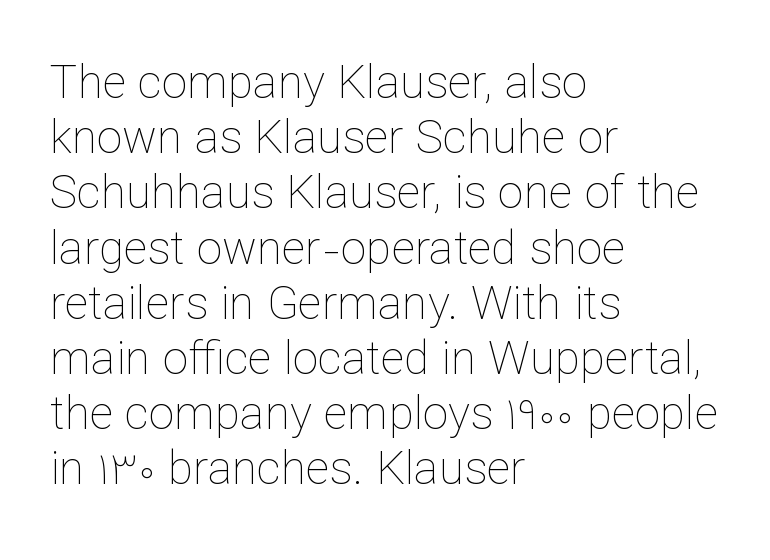
{"italic": "no", "bold": "no", "weight": "thin", "width": "normal", "stroke_contrast": "low", "x_height": "medium", "monospaced": "no", "underline": "no", "align": "left", "line_spacing_ratio": 1.2, "letter_spacing": "normal", "letter_spacing_em": 0.0, "glyph_px": 46}
